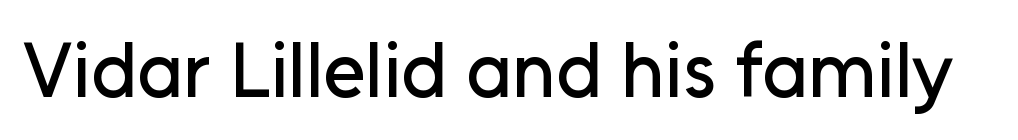
Between one letter and the next there's only the usual sliver of space. Is this a sans? Yes — the strokes have no serifs. This rendering features lettering with no underline. This is the regular roman posture of the typeface. Each letter keeps its own natural width here, so spacing adapts to shape.
